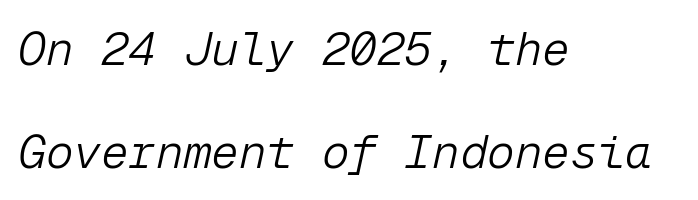
{"italic": "yes", "lean": "right", "slant_degrees": 12, "bold": "no", "weight": "light", "width": "normal", "stroke_contrast": "low", "x_height": "medium", "monospaced": "yes", "underline": "no", "align": "left", "line_spacing": "loose", "line_spacing_ratio": 2.23, "letter_spacing": "normal", "letter_spacing_em": 0.0, "glyph_px": 46}
